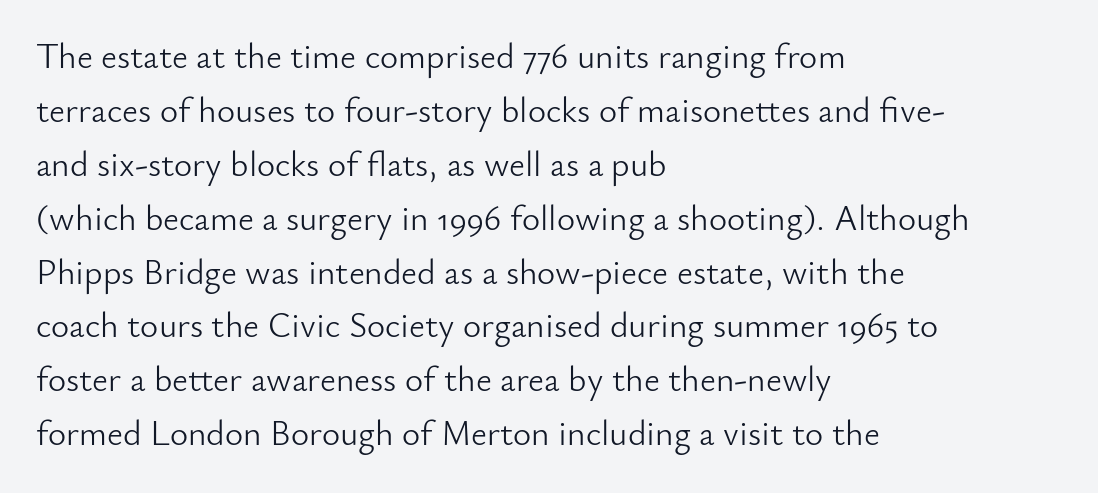
Q: Is the text bold? A: No.
Q: Is the text italic (slanted)? A: No, it is upright.
Q: Is the typeface a serif or a sans-serif typeface? A: Sans-serif.
Q: Is the text underlined? A: No.
Q: How is the paragraph aligned? A: Left-aligned.
Q: Is the spacing between letters normal or unusually wide? A: Normal.
Q: Is the spacing between lines tight, normal or loose? A: Normal.
Q: Width (condensed, normal, or wide)? A: Normal.
Q: Stroke contrast? A: Low.
Q: x-height? A: Small.
Q: Monospaced? A: No.
